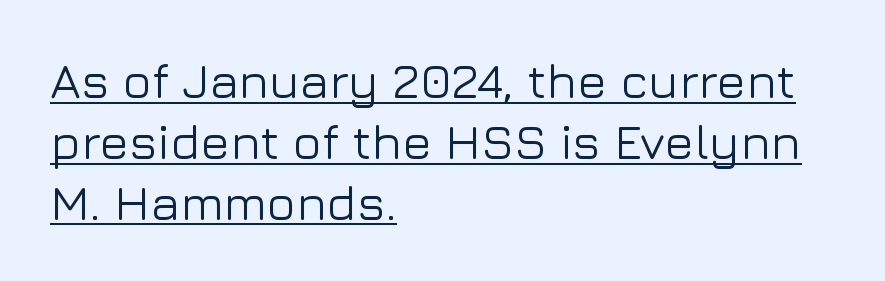
The image shows 49 px sans-serif type, upright; set left-aligned, line spacing 1.24x, normal letter spacing, underlined; low stroke contrast and a medium x-height.
